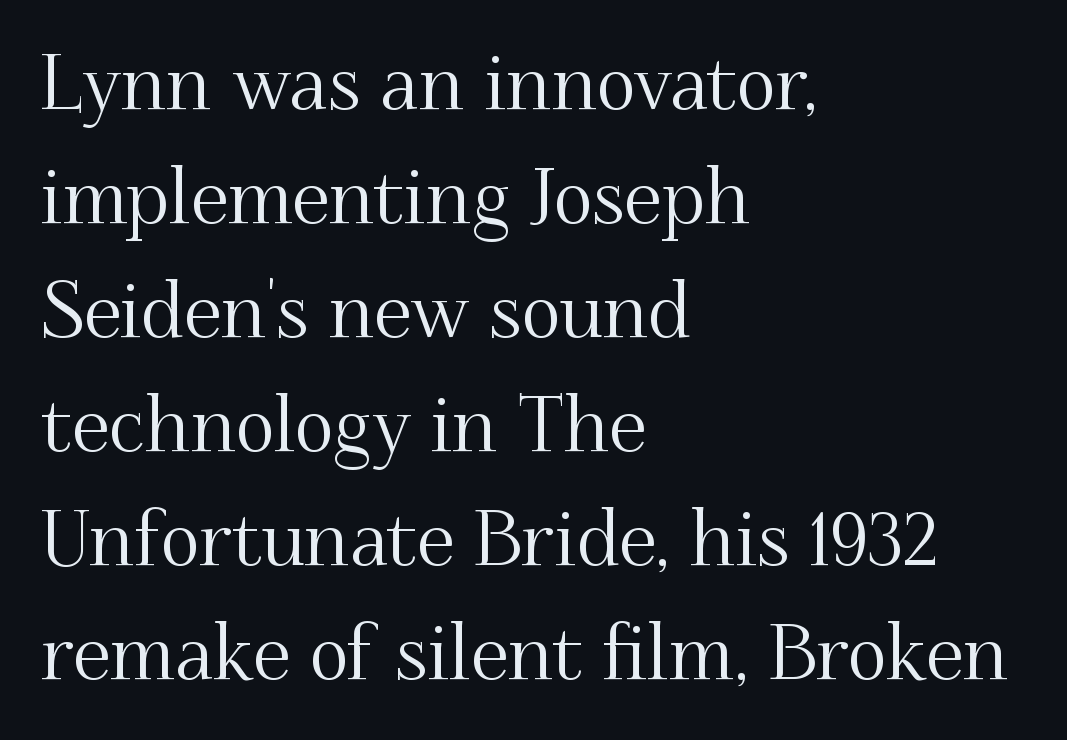
Q: Is the text italic (slanted)? A: No, it is upright.
Q: Is the typeface a serif or a sans-serif typeface? A: Serif.
Q: Is the text underlined? A: No.
Q: How is the paragraph aligned? A: Left-aligned.
Q: Is the spacing between letters normal or unusually wide? A: Normal.
Q: Is the spacing between lines tight, normal or loose? A: Normal.
Q: Width (condensed, normal, or wide)? A: Normal.
Q: Stroke contrast? A: Medium.
Q: x-height? A: Small.
Q: Monospaced? A: No.
